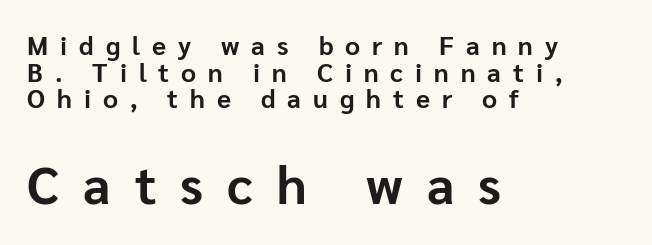
{"serif": "no", "italic": "no", "bold": "yes", "weight": "bold", "width": "normal", "stroke_contrast": "low", "x_height": "medium", "monospaced": "no", "underline": "no", "align": "left", "line_spacing": "tight", "line_spacing_ratio": 1.02, "letter_spacing": "wide", "letter_spacing_em": 0.46, "larger_block": "second", "size_ratio": 2.0, "glyph_px": 52}
